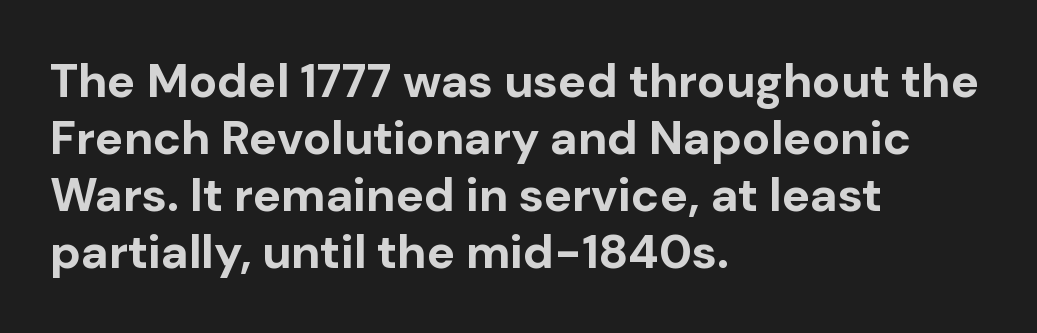
The image shows 47 px bold sans-serif type, upright; set left-aligned, line spacing 1.21x, normal letter spacing, not underlined; low stroke contrast and a medium x-height.
